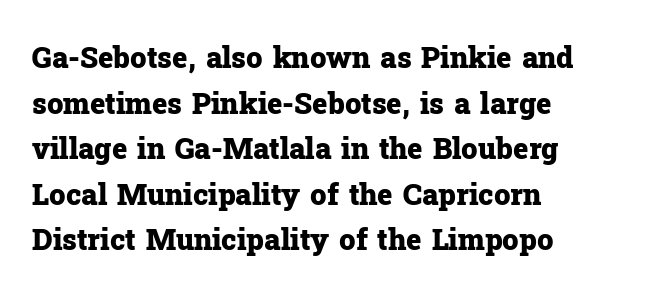
The image shows 29 px heavy serif type, upright; set left-aligned, normal line spacing (1.57x), normal letter spacing, not underlined; low stroke contrast and a medium x-height.
